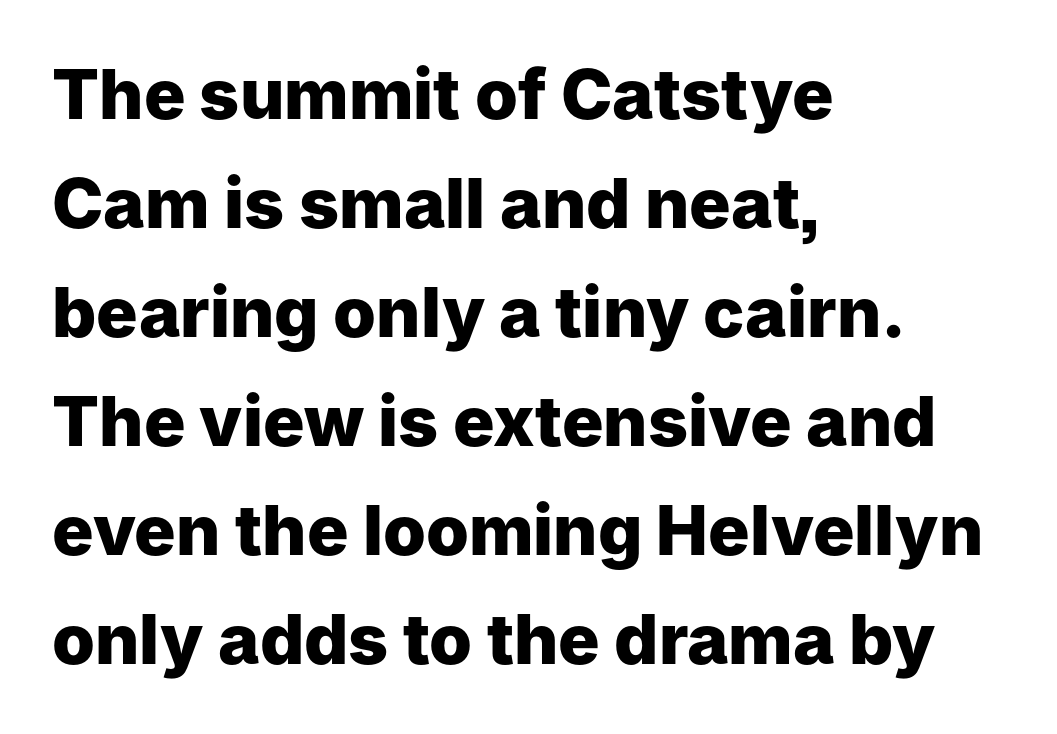
Q: Is the text bold? A: Yes.
Q: Is the text italic (slanted)? A: No, it is upright.
Q: Is the typeface a serif or a sans-serif typeface? A: Sans-serif.
Q: Is the text underlined? A: No.
Q: How is the paragraph aligned? A: Left-aligned.
Q: Is the spacing between letters normal or unusually wide? A: Normal.
Q: Is the spacing between lines tight, normal or loose? A: Normal.
Q: Width (condensed, normal, or wide)? A: Normal.
Q: Stroke contrast? A: Low.
Q: x-height? A: Medium.
Q: Monospaced? A: No.
